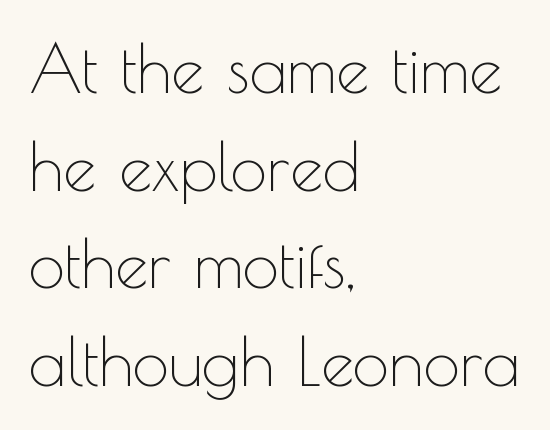
Just letters on the line, the space beneath them empty. Quick note: interline space is typical. Is this a fixed-width face? No — the glyphs have proportional, varying widths. Note: no serifs on the glyphs.
